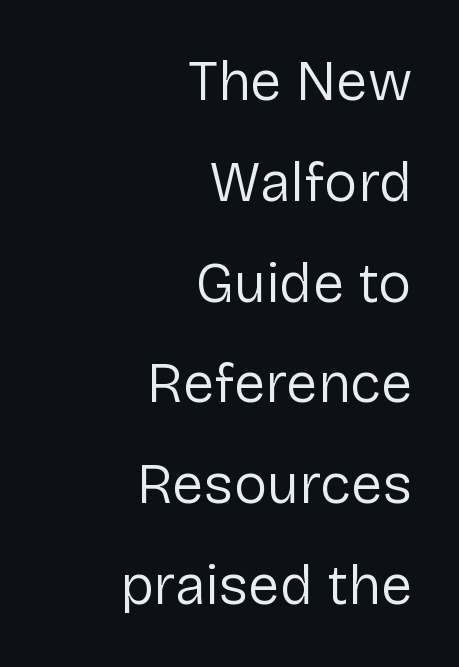
{"serif": "no", "italic": "no", "bold": "no", "weight": "regular", "width": "normal", "stroke_contrast": "low", "x_height": "medium", "monospaced": "no", "underline": "no", "align": "right", "line_spacing_ratio": 1.8, "letter_spacing": "normal", "letter_spacing_em": 0.0, "glyph_px": 56}
